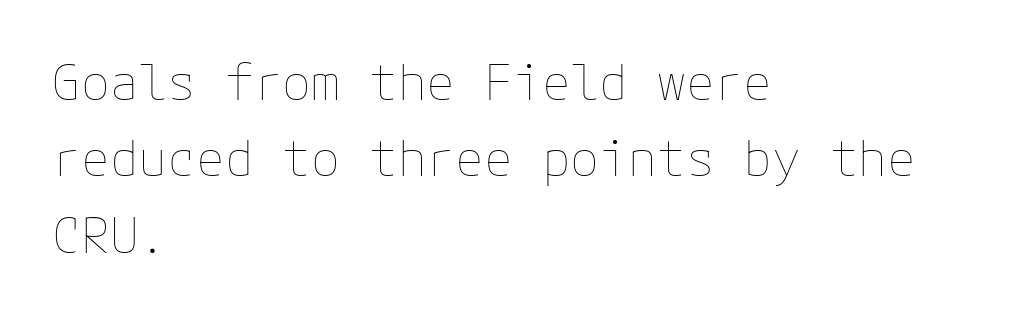
Q: Is the text bold? A: No.
Q: Is the text italic (slanted)? A: No, it is upright.
Q: Is the text underlined? A: No.
Q: How is the paragraph aligned? A: Left-aligned.
Q: Is the spacing between letters normal or unusually wide? A: Normal.
Q: Is the spacing between lines tight, normal or loose? A: Normal.
Q: Width (condensed, normal, or wide)? A: Normal.
Q: Stroke contrast? A: Low.
Q: x-height? A: Medium.
